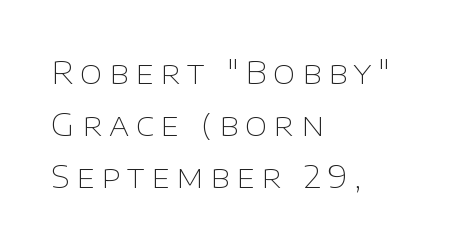
Is this a fixed-width face? No — the glyphs have proportional, varying widths. What stands out about the letter spacing? Its width — letters are far apart. Characters remain perfectly vertical along every line. The words here are not underlined.
